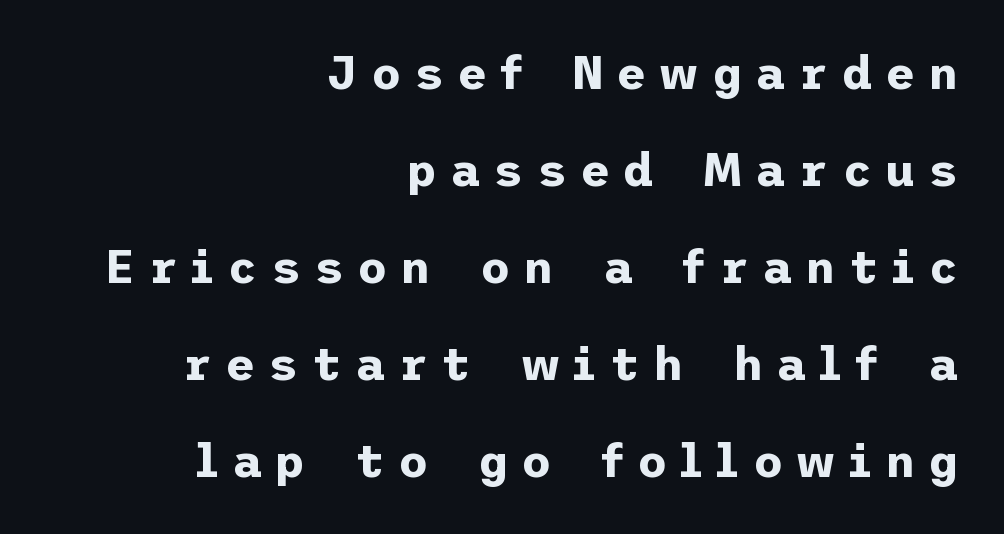
Q: Is the text bold? A: Yes.
Q: Is the text italic (slanted)? A: No, it is upright.
Q: Is the typeface a serif or a sans-serif typeface? A: Sans-serif.
Q: Is the text underlined? A: No.
Q: How is the paragraph aligned? A: Right-aligned.
Q: Is the spacing between letters normal or unusually wide? A: Unusually wide.
Q: Is the spacing between lines tight, normal or loose? A: Loose.
Q: Width (condensed, normal, or wide)? A: Normal.
Q: Stroke contrast? A: Low.
Q: x-height? A: Medium.
